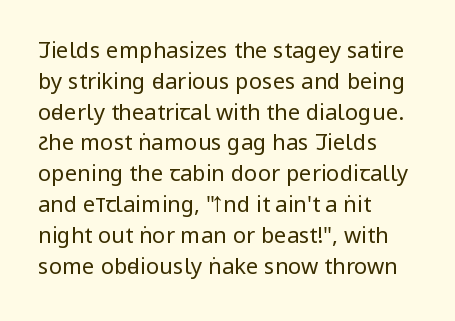
The image shows 22 px text type, upright; set left-aligned, normal line spacing (1.4x), normal letter spacing, not underlined.
